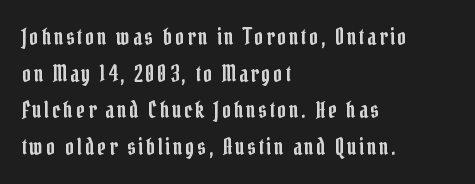
Alignment: flush left. In terms of leading, this rendering sits right in the middle. Anything drawn beneath the words? Only blank space. Notice how the stems are strictly vertical — no italics here.
